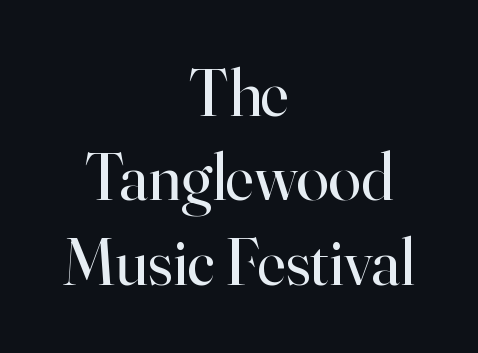
Does the leading feel generous? No, just average. Students, note that the glyphs here touch the page at normal intervals. The passage shown is not underscored anywhere. Is the block centered? Yes — each line is placed symmetrically about the middle. Posture: upright roman. The face used here is proportionally spaced, like ordinary book or web type.
